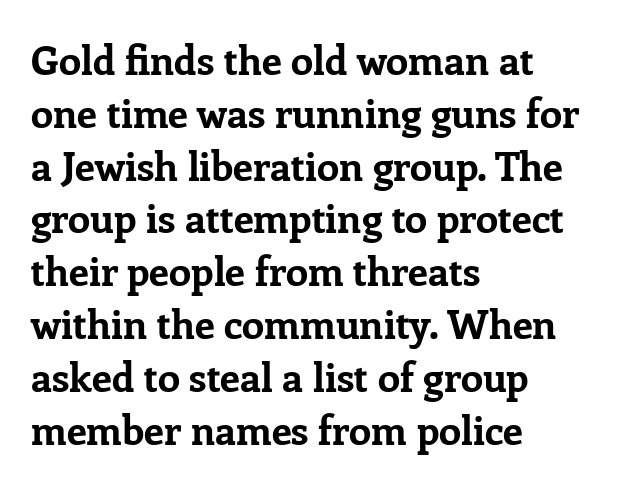
{"serif": "yes", "italic": "no", "bold": "yes", "weight": "bold", "width": "normal", "stroke_contrast": "low", "x_height": "medium", "monospaced": "no", "underline": "no", "align": "left", "line_spacing": "normal", "line_spacing_ratio": 1.32, "letter_spacing": "normal", "letter_spacing_em": 0.0, "glyph_px": 40}
